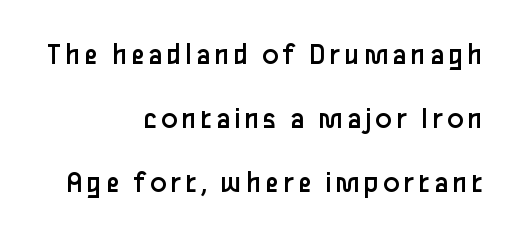
{"serif": "no", "italic": "no", "bold": "no", "weight": "regular", "width": "normal", "stroke_contrast": "low", "x_height": "medium", "monospaced": "no", "underline": "no", "align": "right", "line_spacing": "loose", "line_spacing_ratio": 2.06, "glyph_px": 31}
